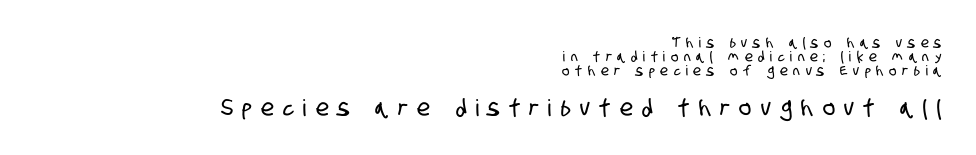
Q: Is the text underlined? A: No.
Q: How is the paragraph aligned? A: Right-aligned.
Q: Is the spacing between letters normal or unusually wide? A: Unusually wide.
Q: Is the spacing between lines tight, normal or loose? A: Tight.
Q: Which block of text is set in a larger size, the first (top) or the second (bottom)? A: The second (bottom) one.
